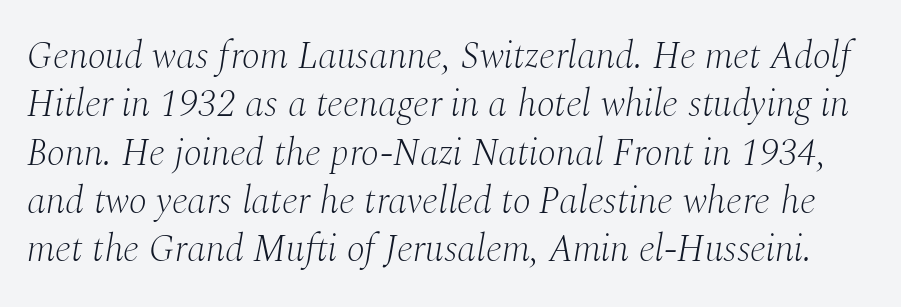
Compared with typical paragraphs, the rows here are spaced about the same. Look at the bottom of the vertical strokes: they flare into serifs here. Nobody touched the tracking dial on this one. The space beneath each line is pristine and unruled.
